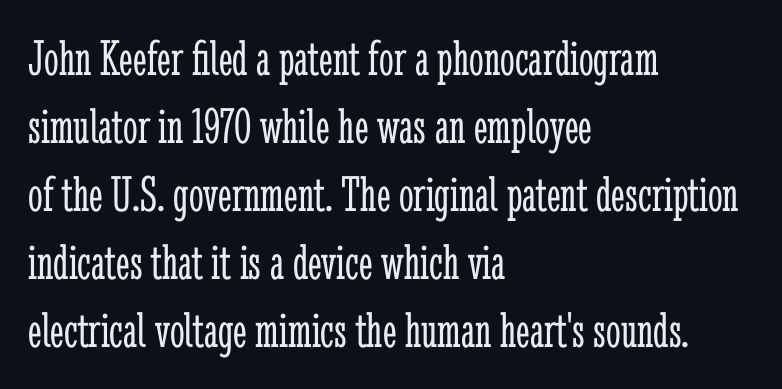
The image shows 52 px light, condensed serif type, upright; set left-aligned, normal line spacing (1.31x), normal letter spacing, not underlined; low stroke contrast and a medium x-height.
